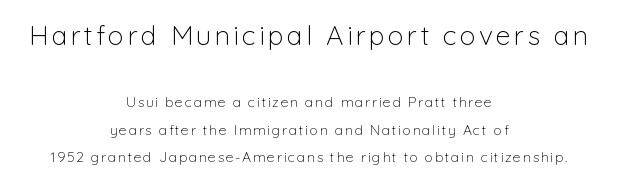
The image shows 27 px text type, upright; set centered, loose line spacing (1.98x), not underlined; the first (top) block is 1.93x larger.
